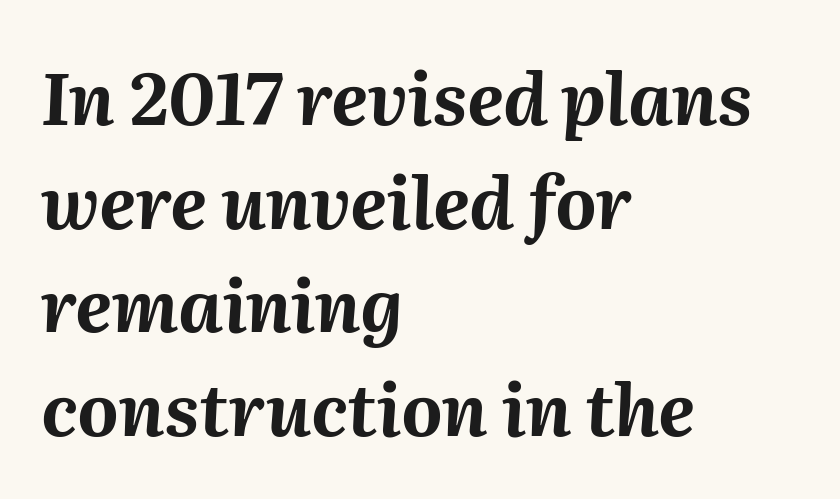
Q: Is the text bold? A: Yes.
Q: Is the text italic (slanted)? A: Yes, it leans right by about 2 degrees.
Q: Is the text underlined? A: No.
Q: How is the paragraph aligned? A: Left-aligned.
Q: Is the spacing between letters normal or unusually wide? A: Normal.
Q: Is the spacing between lines tight, normal or loose? A: Normal.
Q: Width (condensed, normal, or wide)? A: Normal.
Q: Stroke contrast? A: Medium.
Q: x-height? A: Medium.
Q: Monospaced? A: No.
